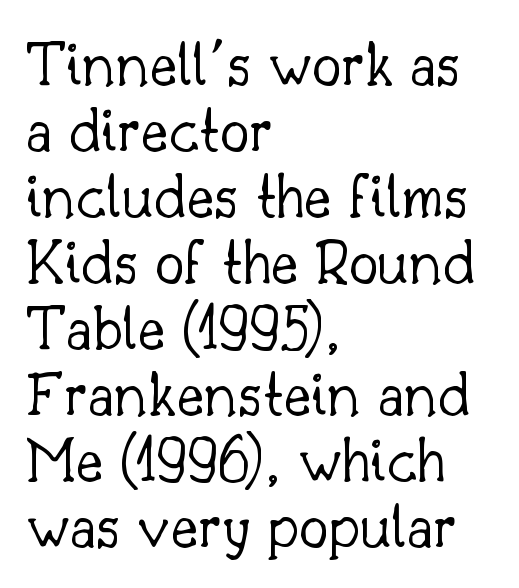
The image shows 66 px light type, upright; set left-aligned, tight line spacing (1.0x), normal letter spacing, not underlined; low stroke contrast and a small x-height.
